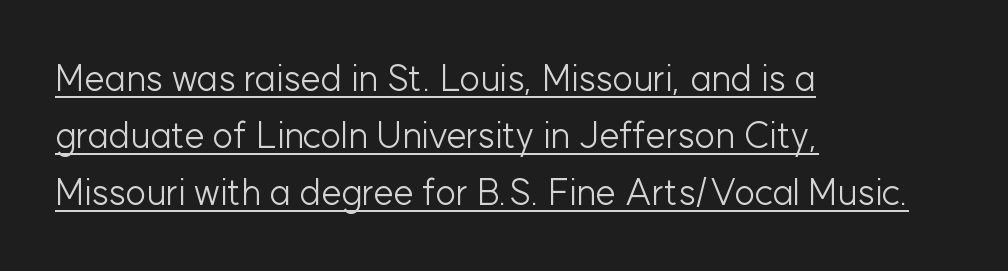
Vertical spacing — default. You can tell from the bare stems that sans-serif type was used. These lines were composed using upright roman letters. The setting favours the left margin, as ordinary paragraphs usually do. Varying glyph widths throughout — classic text-font behaviour. Beneath each row of characters lies a ruled line.
